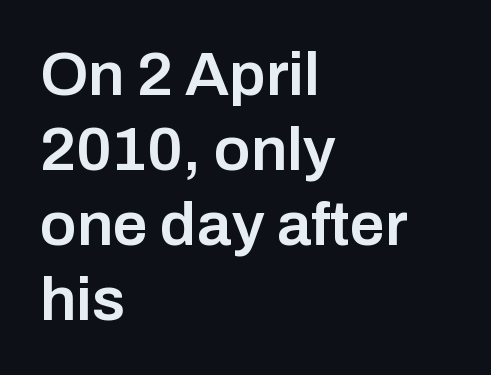
Q: Is the text bold? A: Semi-bold.
Q: Is the text italic (slanted)? A: No, it is upright.
Q: Is the typeface a serif or a sans-serif typeface? A: Sans-serif.
Q: Is the text underlined? A: No.
Q: How is the paragraph aligned? A: Left-aligned.
Q: Is the spacing between letters normal or unusually wide? A: Normal.
Q: Width (condensed, normal, or wide)? A: Normal.
Q: Stroke contrast? A: Low.
Q: x-height? A: Medium.
Q: Monospaced? A: No.
